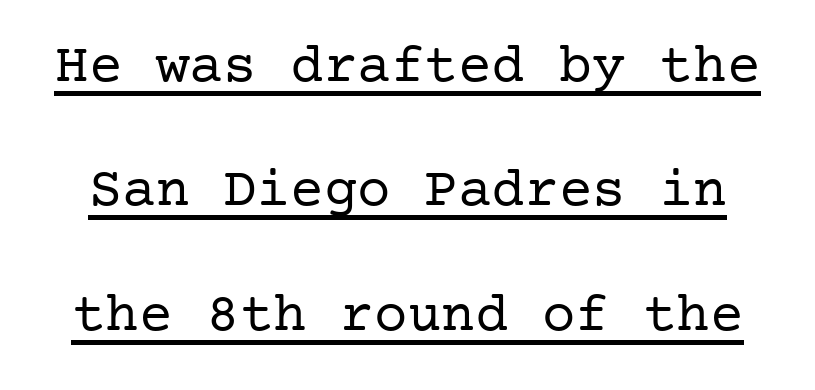
{"serif": "yes", "italic": "no", "bold": "no", "weight": "regular", "width": "normal", "stroke_contrast": "low", "x_height": "medium", "underline": "yes", "line_spacing": "loose", "line_spacing_ratio": 2.22, "letter_spacing": "normal", "letter_spacing_em": 0.0, "glyph_px": 56}
